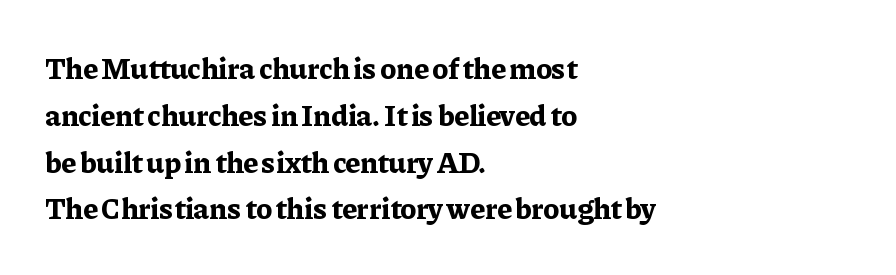
{"serif": "yes", "italic": "no", "bold": "yes", "weight": "bold", "width": "normal", "stroke_contrast": "low", "x_height": "medium", "monospaced": "no", "underline": "no", "align": "left", "line_spacing": "normal", "line_spacing_ratio": 1.56, "letter_spacing": "normal", "letter_spacing_em": 0.0, "glyph_px": 30}
